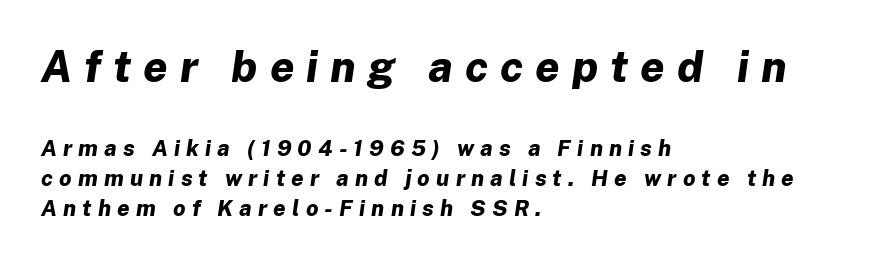
Q: Is the text bold? A: Yes.
Q: Is the text italic (slanted)? A: Yes, it leans right by about 8 degrees.
Q: Is the text underlined? A: No.
Q: How is the paragraph aligned? A: Left-aligned.
Q: Is the spacing between letters normal or unusually wide? A: Unusually wide.
Q: Is the spacing between lines tight, normal or loose? A: Normal.
Q: Which block of text is set in a larger size, the first (top) or the second (bottom)? A: The first (top) one.
Q: Width (condensed, normal, or wide)? A: Normal.
Q: Stroke contrast? A: Low.
Q: x-height? A: Medium.
Q: Monospaced? A: No.
